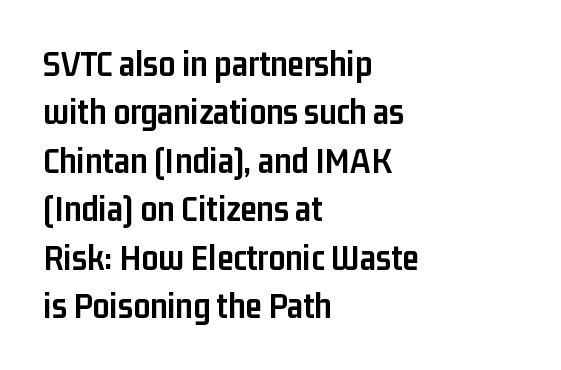
Q: Is the text bold? A: Yes.
Q: Is the text italic (slanted)? A: No, it is upright.
Q: Is the typeface a serif or a sans-serif typeface? A: Sans-serif.
Q: Is the text underlined? A: No.
Q: How is the paragraph aligned? A: Left-aligned.
Q: Is the spacing between letters normal or unusually wide? A: Normal.
Q: Is the spacing between lines tight, normal or loose? A: Normal.
Q: Width (condensed, normal, or wide)? A: Condensed.
Q: Stroke contrast? A: Low.
Q: x-height? A: Medium.
Q: Monospaced? A: No.
